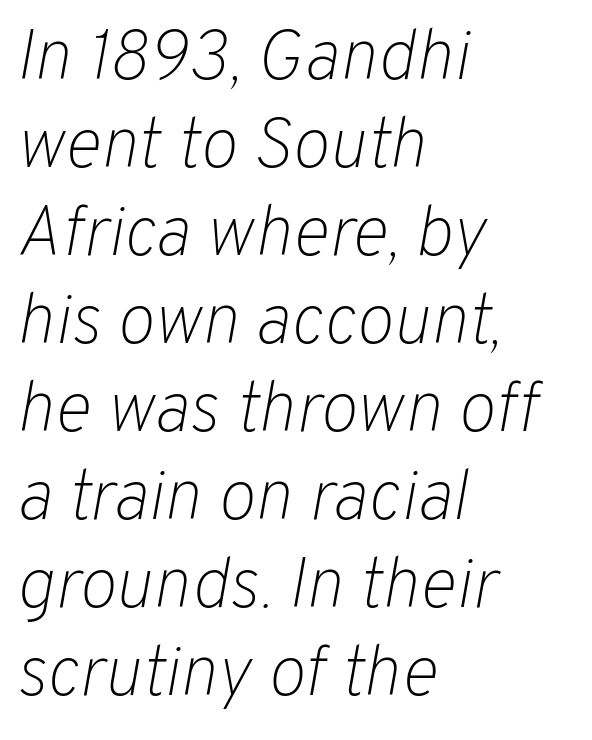
{"italic": "yes", "lean": "right", "slant_degrees": 10, "bold": "no", "weight": "light", "width": "normal", "stroke_contrast": "low", "x_height": "medium", "monospaced": "no", "underline": "no", "align": "left", "line_spacing_ratio": 1.24, "letter_spacing": "normal", "letter_spacing_em": 0.0, "glyph_px": 71}
